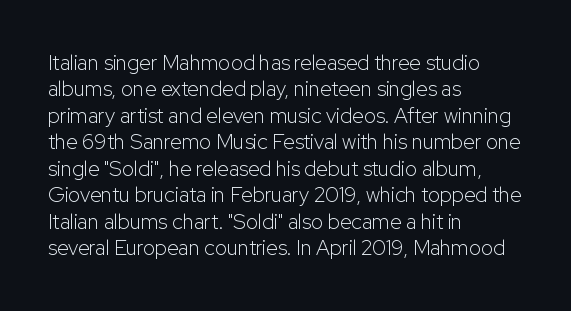
Q: Is the text bold? A: No.
Q: Is the text italic (slanted)? A: No, it is upright.
Q: Is the text underlined? A: No.
Q: How is the paragraph aligned? A: Left-aligned.
Q: Is the spacing between letters normal or unusually wide? A: Normal.
Q: Is the spacing between lines tight, normal or loose? A: Normal.
